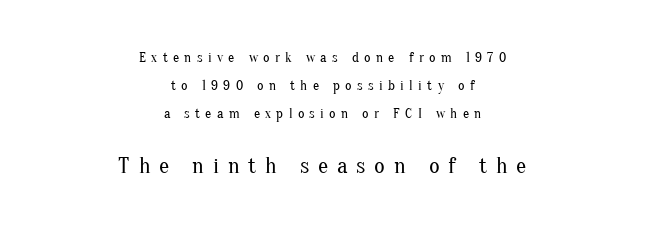
Q: Is the text bold? A: No.
Q: Is the text italic (slanted)? A: No, it is upright.
Q: Is the text underlined? A: No.
Q: How is the paragraph aligned? A: Centered.
Q: Is the spacing between letters normal or unusually wide? A: Unusually wide.
Q: Is the spacing between lines tight, normal or loose? A: Loose.
Q: Which block of text is set in a larger size, the first (top) or the second (bottom)? A: The second (bottom) one.
